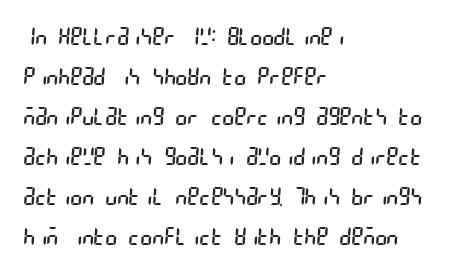
Q: Is the text bold? A: No.
Q: Is the text underlined? A: No.
Q: How is the paragraph aligned? A: Left-aligned.
Q: Is the spacing between letters normal or unusually wide? A: Normal.
Q: Is the spacing between lines tight, normal or loose? A: Normal.
